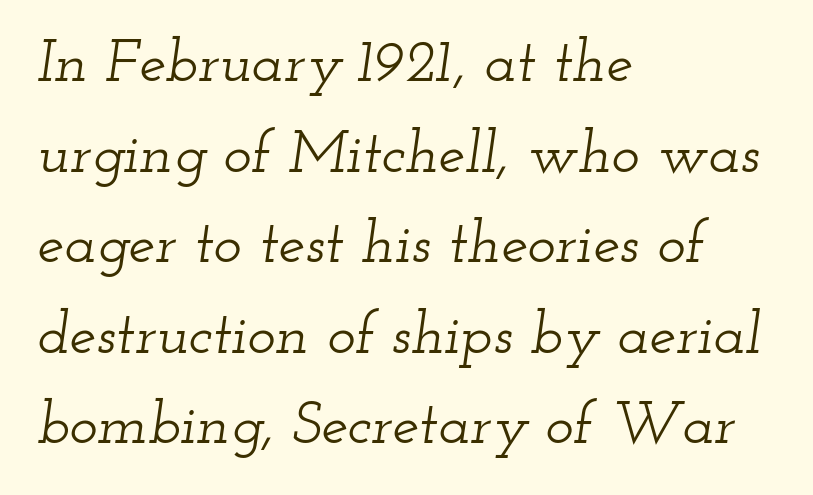
{"serif": "yes", "italic": "yes", "lean": "right", "slant_degrees": 12, "width": "wide", "stroke_contrast": "low", "x_height": "small", "monospaced": "no", "underline": "no", "align": "left", "line_spacing": "normal", "line_spacing_ratio": 1.51, "letter_spacing": "normal", "letter_spacing_em": 0.0, "glyph_px": 60}
